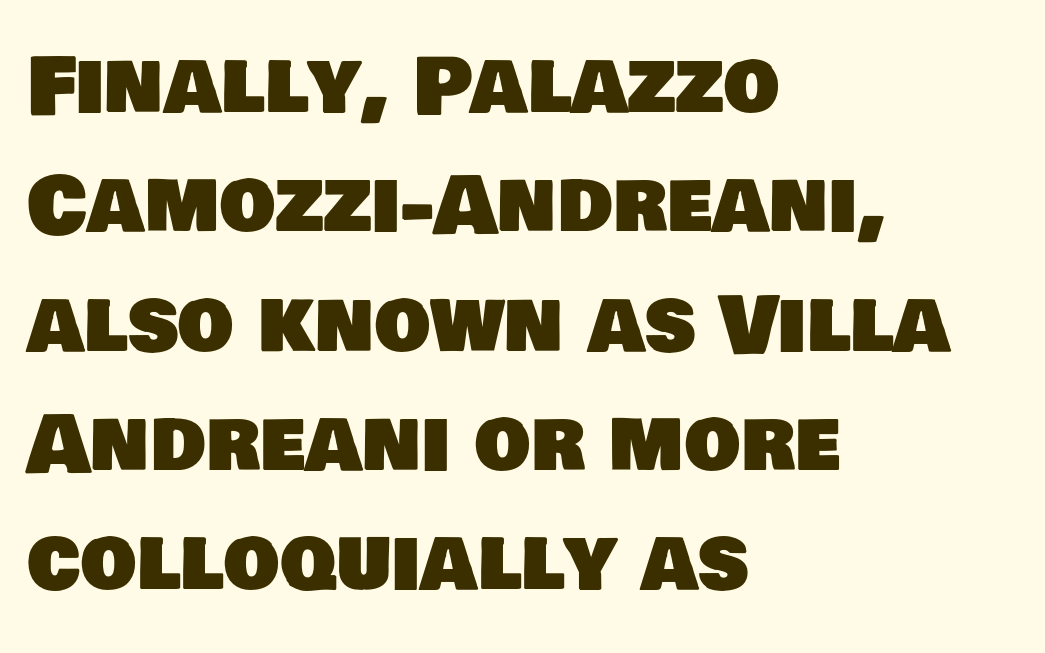
Q: Is the typeface a serif or a sans-serif typeface? A: Sans-serif.
Q: Is the text underlined? A: No.
Q: How is the paragraph aligned? A: Left-aligned.
Q: Is the spacing between letters normal or unusually wide? A: Normal.
Q: Is the spacing between lines tight, normal or loose? A: Normal.
Q: Width (condensed, normal, or wide)? A: Normal.
Q: Stroke contrast? A: Low.
Q: x-height? A: Large.
Q: Monospaced? A: No.
